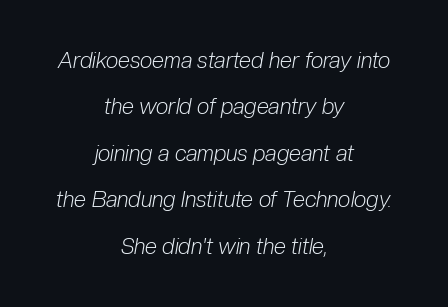
The lettering tilts uniformly, giving the passage an italic look. Words float on clear page, feet unadorned. The lines are quadded center. What stands out about the letter spacing? Nothing — it is the standard amount.
